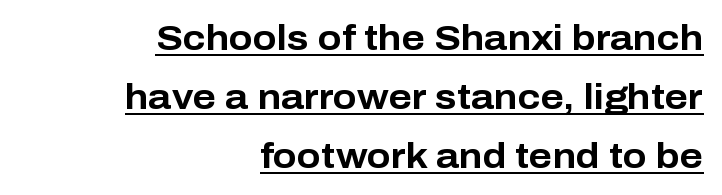
The typesetter chose a ragged-left arrangement here. Strokes here are thick enough to call this a true bold. Style check: upright. A typesetter would call this proportional, since set widths differ per character.
